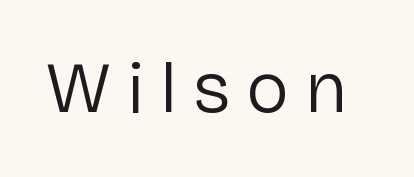
Q: Is the text bold? A: No.
Q: Is the text italic (slanted)? A: No, it is upright.
Q: Is the typeface a serif or a sans-serif typeface? A: Sans-serif.
Q: Is the text underlined? A: No.
Q: Is the spacing between letters normal or unusually wide? A: Unusually wide.
Q: Width (condensed, normal, or wide)? A: Normal.
Q: Stroke contrast? A: Low.
Q: x-height? A: Medium.
Q: Monospaced? A: No.
